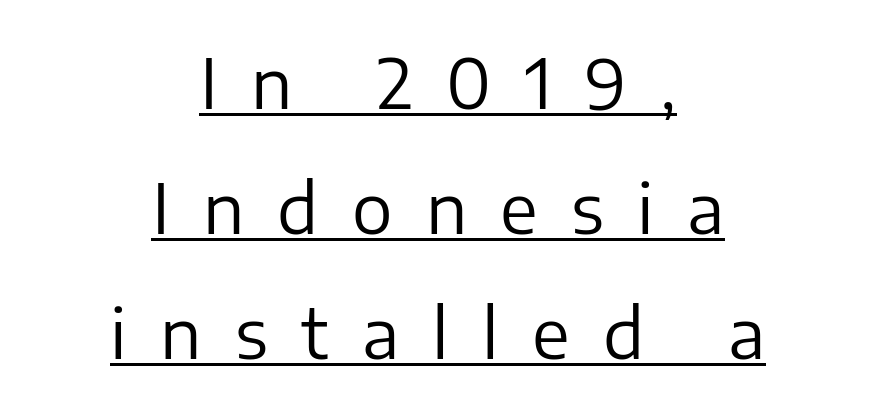
{"serif": "no", "italic": "no", "bold": "no", "weight": "regular", "width": "normal", "stroke_contrast": "low", "x_height": "medium", "monospaced": "no", "underline": "yes", "align": "center", "line_spacing_ratio": 1.84, "letter_spacing": "wide", "letter_spacing_em": 0.49, "glyph_px": 68}
